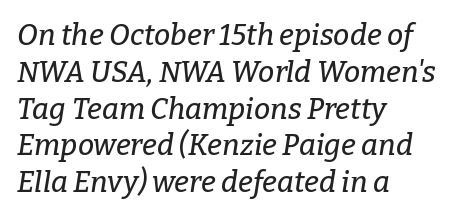
Q: Is the text italic (slanted)? A: Yes, it leans right by about 9 degrees.
Q: Is the typeface a serif or a sans-serif typeface? A: Serif.
Q: Is the text underlined? A: No.
Q: How is the paragraph aligned? A: Left-aligned.
Q: Is the spacing between letters normal or unusually wide? A: Normal.
Q: Is the spacing between lines tight, normal or loose? A: Normal.
Q: Width (condensed, normal, or wide)? A: Normal.
Q: Stroke contrast? A: Low.
Q: x-height? A: Medium.
Q: Monospaced? A: No.
